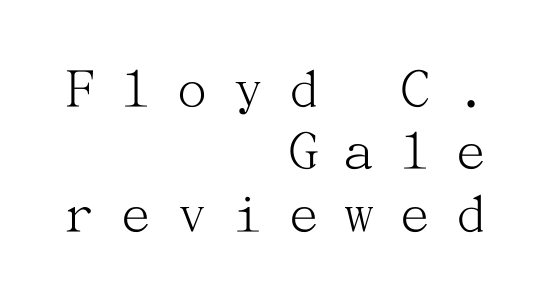
The image shows 60 px light serif type, upright; set right-aligned, tight line spacing (1.04x), unusually wide letter spacing (+0.43 em), not underlined; medium stroke contrast and a medium x-height.
